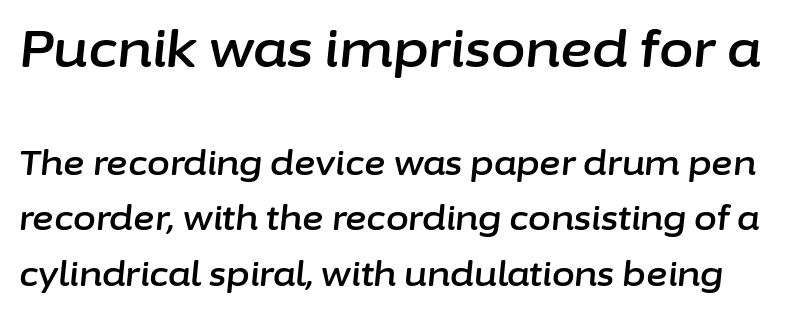
The passage shown is not underscored anywhere. The vertical gap from one line to the next is medium. Whoever set this made the first block the dominant, larger element. Standard letterfit; no display-style spreading of the glyphs. Rendered with sloped, italic letterforms.
